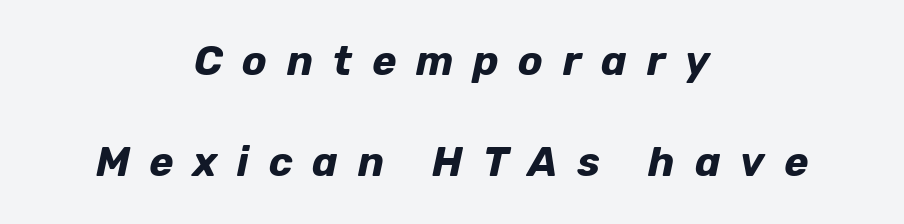
{"italic": "yes", "lean": "right", "slant_degrees": 12, "bold": "yes", "weight": "bold", "width": "normal", "stroke_contrast": "low", "x_height": "medium", "monospaced": "no", "underline": "no", "align": "center", "line_spacing": "loose", "line_spacing_ratio": 2.47, "letter_spacing": "wide", "letter_spacing_em": 0.48, "glyph_px": 41}
